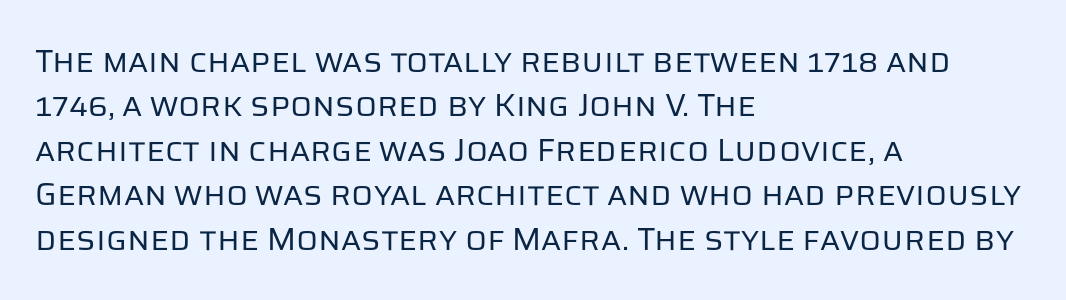
{"serif": "no", "italic": "no", "bold": "no", "weight": "regular", "width": "normal", "stroke_contrast": "low", "x_height": "large", "monospaced": "no", "underline": "no", "align": "left", "line_spacing": "normal", "line_spacing_ratio": 1.39, "letter_spacing": "normal", "letter_spacing_em": 0.0, "glyph_px": 32}
